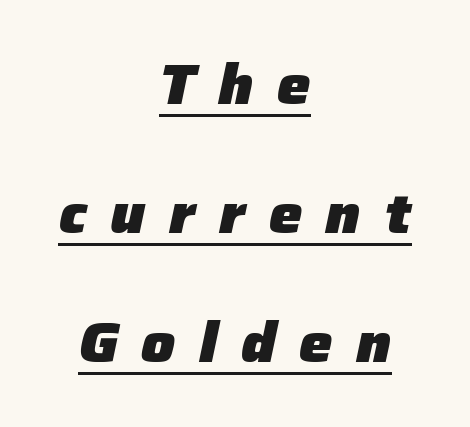
The image shows 56 px heavy type, italic (leaning right); set centered, loose line spacing (2.3x), unusually wide letter spacing (+0.42 em), underlined; low stroke contrast and a medium x-height.
